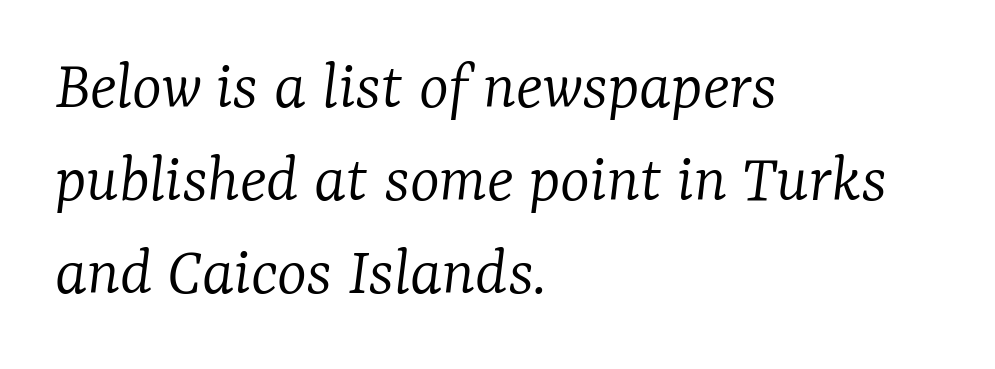
Slanted lettering throughout. Typeset ragged right — the left edge is the straight one. Quick note: interline space is typical. No letter is thick-stroked: the sample isn't bold.
